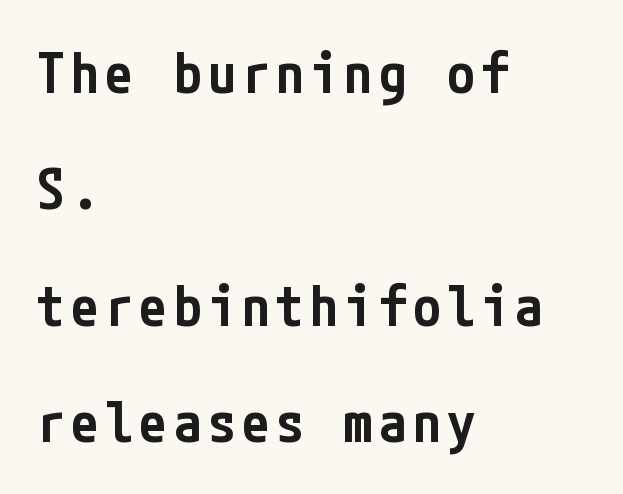
Q: Is the text bold? A: Semi-bold.
Q: Is the text italic (slanted)? A: No, it is upright.
Q: Is the typeface a serif or a sans-serif typeface? A: Sans-serif.
Q: Is the text underlined? A: No.
Q: How is the paragraph aligned? A: Left-aligned.
Q: Is the spacing between lines tight, normal or loose? A: Loose.
Q: Width (condensed, normal, or wide)? A: Condensed.
Q: Stroke contrast? A: Low.
Q: x-height? A: Medium.
